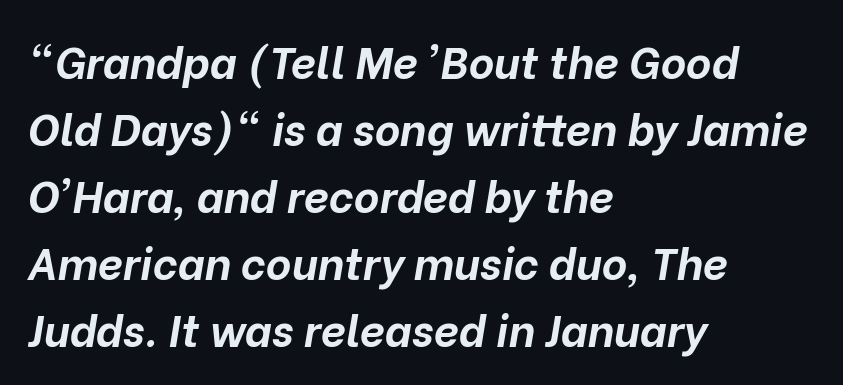
{"italic": "yes", "lean": "right", "slant_degrees": 10, "bold": "yes", "weight": "bold", "width": "normal", "stroke_contrast": "low", "x_height": "medium", "monospaced": "no", "underline": "no", "align": "left", "line_spacing": "normal", "line_spacing_ratio": 1.52, "letter_spacing": "normal", "letter_spacing_em": 0.0, "glyph_px": 44}
